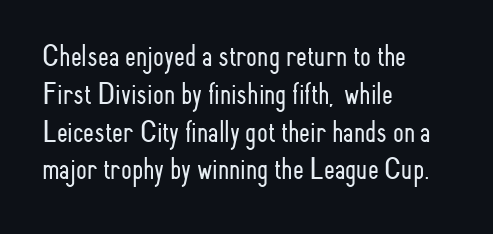
Q: Is the text bold? A: No.
Q: Is the text italic (slanted)? A: No, it is upright.
Q: Is the typeface a serif or a sans-serif typeface? A: Sans-serif.
Q: Is the text underlined? A: No.
Q: How is the paragraph aligned? A: Left-aligned.
Q: Is the spacing between letters normal or unusually wide? A: Normal.
Q: Width (condensed, normal, or wide)? A: Condensed.
Q: Stroke contrast? A: Low.
Q: x-height? A: Small.
Q: Monospaced? A: No.
